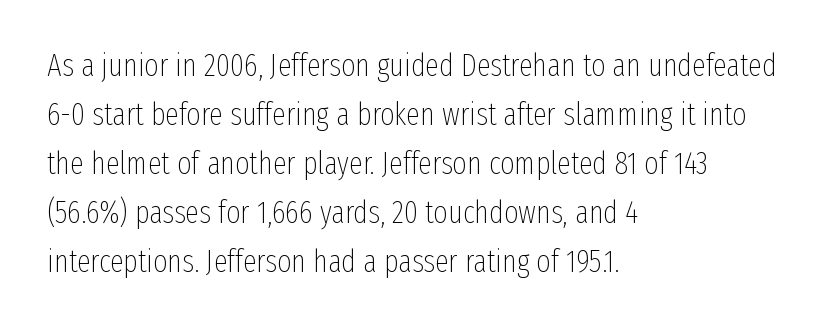
Q: Is the text bold? A: No.
Q: Is the text italic (slanted)? A: No, it is upright.
Q: Is the typeface a serif or a sans-serif typeface? A: Sans-serif.
Q: Is the text underlined? A: No.
Q: How is the paragraph aligned? A: Left-aligned.
Q: Is the spacing between letters normal or unusually wide? A: Normal.
Q: Is the spacing between lines tight, normal or loose? A: Normal.
Q: Width (condensed, normal, or wide)? A: Condensed.
Q: Stroke contrast? A: Low.
Q: x-height? A: Medium.
Q: Monospaced? A: No.
